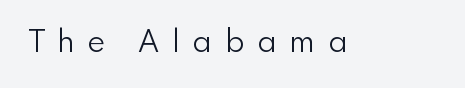
{"serif": "no", "italic": "no", "bold": "no", "weight": "light", "width": "normal", "x_height": "small", "monospaced": "no", "underline": "no", "letter_spacing": "wide", "letter_spacing_em": 0.45, "glyph_px": 30}
